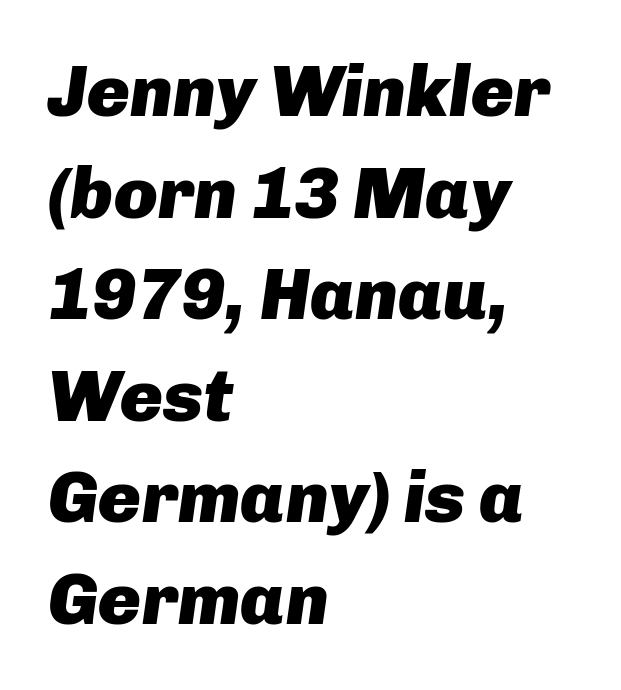
The image shows 72 px heavy type, italic (leaning right); set left-aligned, normal line spacing (1.41x), normal letter spacing, not underlined; low stroke contrast and a medium x-height.
